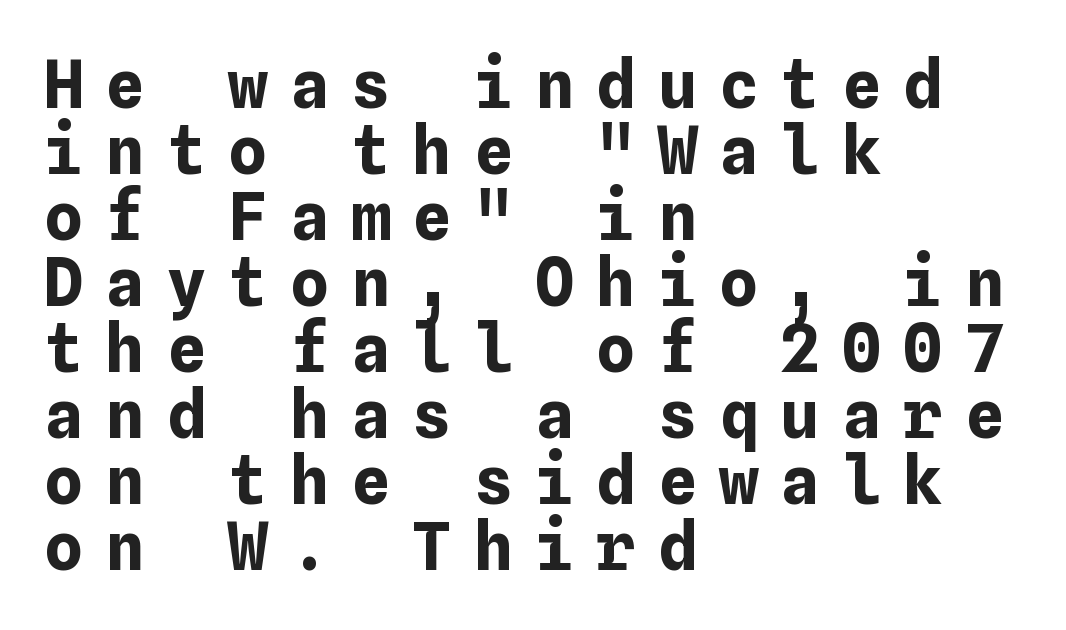
Q: Is the text bold? A: Yes.
Q: Is the text italic (slanted)? A: No, it is upright.
Q: Is the text underlined? A: No.
Q: How is the paragraph aligned? A: Left-aligned.
Q: Is the spacing between letters normal or unusually wide? A: Unusually wide.
Q: Is the spacing between lines tight, normal or loose? A: Tight.
Q: Width (condensed, normal, or wide)? A: Normal.
Q: Stroke contrast? A: Low.
Q: x-height? A: Medium.
